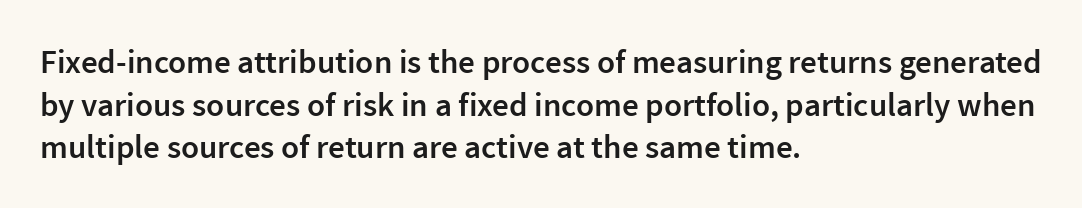
Honestly, the letter spacing is just normal — you wouldn't notice it. Nothing sits at the stroke ends, so this counts as sans-serif. Each new line begins a customary step beneath the previous one. The typesetting leans somewhat heavy: a semibold.
